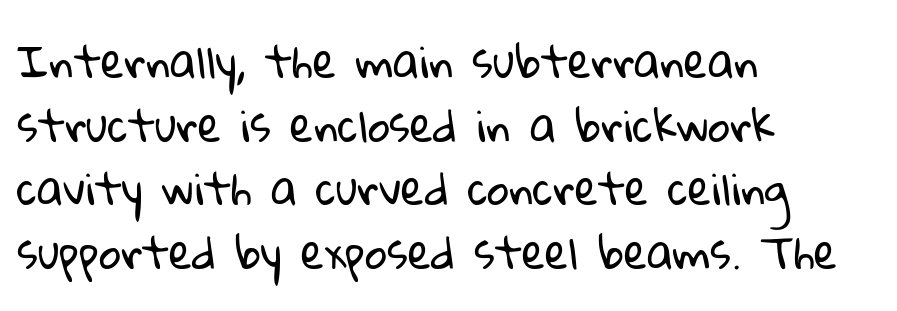
Q: Is the text bold? A: No.
Q: Is the typeface a serif or a sans-serif typeface? A: Sans-serif.
Q: Is the text underlined? A: No.
Q: How is the paragraph aligned? A: Left-aligned.
Q: Is the spacing between letters normal or unusually wide? A: Normal.
Q: Is the spacing between lines tight, normal or loose? A: Normal.
Q: Width (condensed, normal, or wide)? A: Normal.
Q: Stroke contrast? A: Low.
Q: x-height? A: Medium.
Q: Monospaced? A: No.
